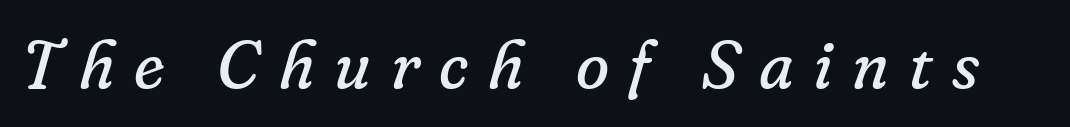
{"serif": "yes", "italic": "yes", "lean": "right", "slant_degrees": 16, "bold": "no", "weight": "regular", "width": "normal", "stroke_contrast": "low", "x_height": "small", "monospaced": "no", "underline": "no", "letter_spacing": "wide", "letter_spacing_em": 0.29, "glyph_px": 68}
